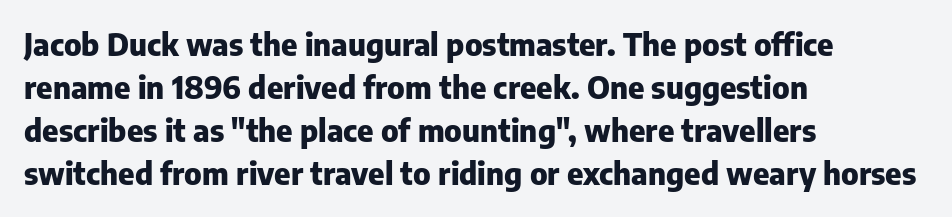
{"serif": "no", "italic": "no", "bold": "yes", "weight": "heavy", "width": "normal", "stroke_contrast": "low", "x_height": "medium", "monospaced": "no", "underline": "no", "align": "left", "line_spacing": "normal", "line_spacing_ratio": 1.39, "letter_spacing": "normal", "letter_spacing_em": 0.0, "glyph_px": 31}
